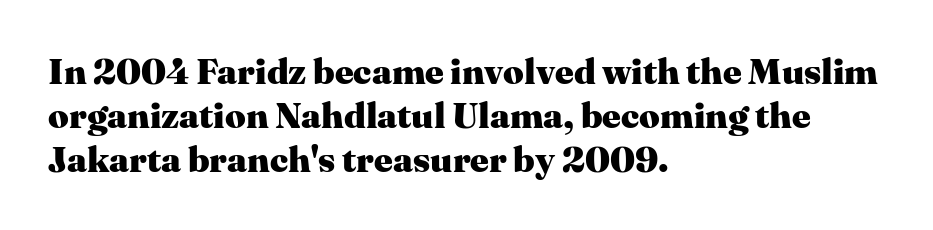
The image shows 36 px heavy serif type, upright; set left-aligned, line spacing 1.22x, normal letter spacing, not underlined; medium stroke contrast and a medium x-height.
